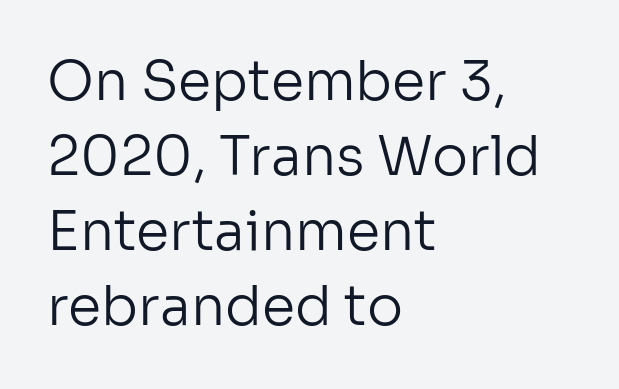
No letter is thick-stroked: the sample isn't bold. Vertically, the passage feels balanced, rows spaced as you'd expect. Type without underlining. This is sans-serif lettering, the kind often seen on screens and signage. Default kerning and tracking; the words read as compact shapes. The typography opts for an upright posture over an oblique one.
